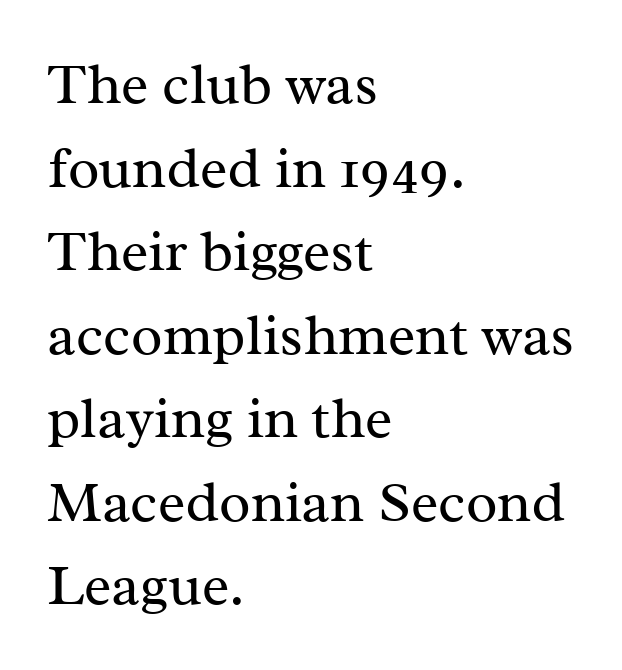
The image shows 58 px regular-weight serif type, upright; set left-aligned, normal line spacing (1.44x), normal letter spacing, not underlined; medium stroke contrast and a medium x-height.
